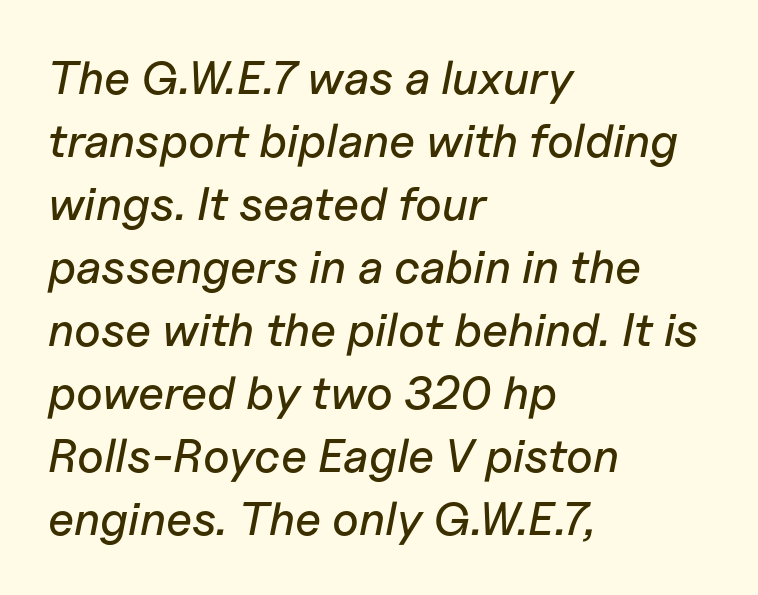
Q: Is the text italic (slanted)? A: Yes, it leans right by about 11 degrees.
Q: Is the text underlined? A: No.
Q: How is the paragraph aligned? A: Left-aligned.
Q: Is the spacing between letters normal or unusually wide? A: Normal.
Q: Is the spacing between lines tight, normal or loose? A: Normal.
Q: Width (condensed, normal, or wide)? A: Normal.
Q: Stroke contrast? A: Low.
Q: x-height? A: Medium.
Q: Monospaced? A: No.
